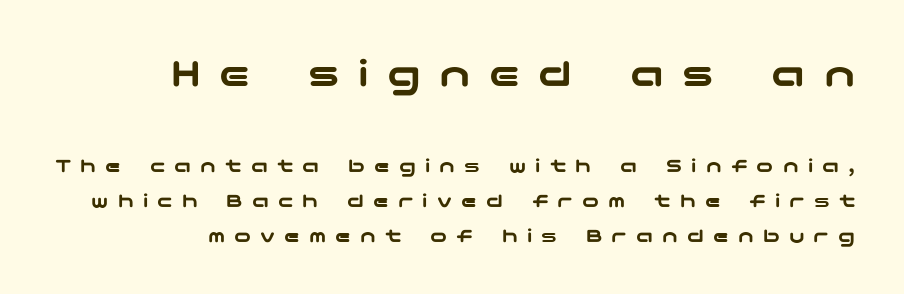
Q: Is the text italic (slanted)? A: No, it is upright.
Q: Is the typeface a serif or a sans-serif typeface? A: Sans-serif.
Q: Is the text underlined? A: No.
Q: How is the paragraph aligned? A: Right-aligned.
Q: Is the spacing between letters normal or unusually wide? A: Unusually wide.
Q: Is the spacing between lines tight, normal or loose? A: Normal.
Q: Which block of text is set in a larger size, the first (top) or the second (bottom)? A: The first (top) one.
Q: Width (condensed, normal, or wide)? A: Wide.
Q: Stroke contrast? A: Low.
Q: x-height? A: Medium.
